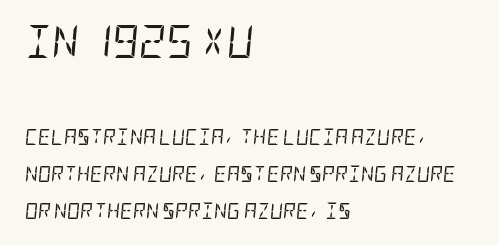
These lines keep a tight, regular rhythm from letter to letter. Vertical spacing — loose. The lines are quadded left. The emphasis by scale lands on block number one, above. Heft: none added — not bold.
